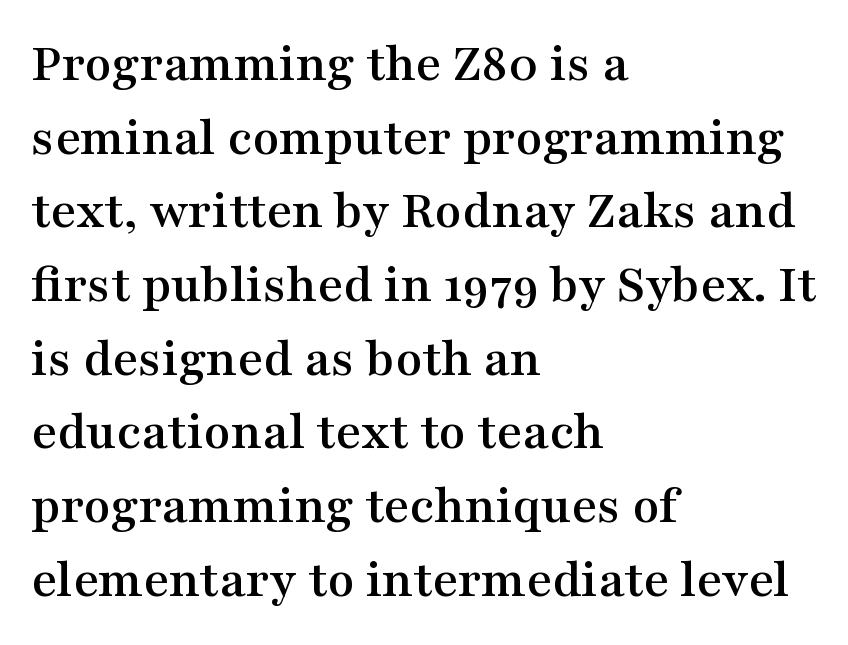
Q: Is the text italic (slanted)? A: No, it is upright.
Q: Is the typeface a serif or a sans-serif typeface? A: Serif.
Q: Is the text underlined? A: No.
Q: How is the paragraph aligned? A: Left-aligned.
Q: Is the spacing between letters normal or unusually wide? A: Normal.
Q: Is the spacing between lines tight, normal or loose? A: Normal.
Q: Width (condensed, normal, or wide)? A: Wide.
Q: Stroke contrast? A: Medium.
Q: x-height? A: Medium.
Q: Monospaced? A: No.
